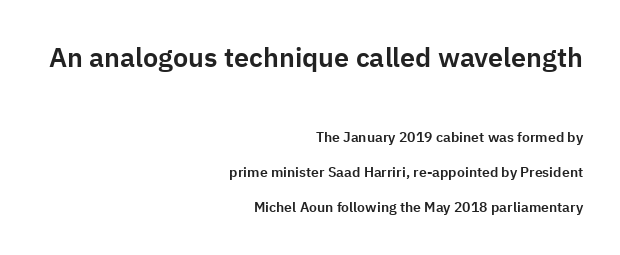
Notice how the passage keeps a crisp vertical edge on the right only. What stands out about the letter spacing? Nothing — it is the standard amount. Whoever set this made the first block the dominant, larger element. Every stem runs plumb, perpendicular to the baseline.
